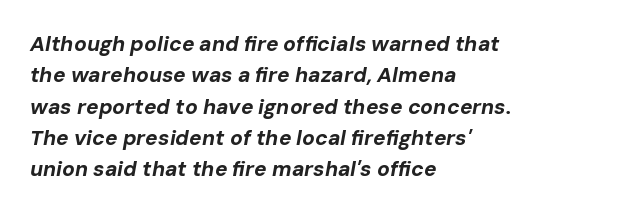
The passage shown leans; its letterforms are oblique. The rows are spaced the way most documents space them. These lines carry a lot of weight — the face is fully bold. Only glyphs here, with clear space below each row. These lines stack with their left ends in a neat column. The line texture is even and compact thanks to regular tracking.
